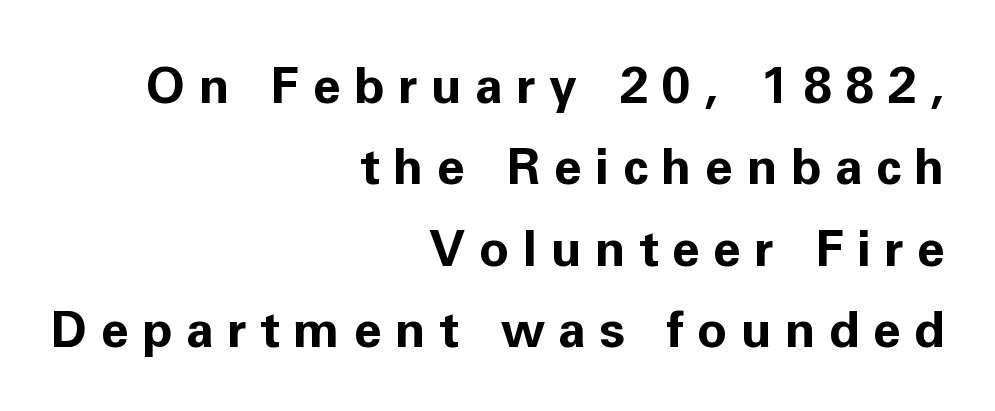
Q: Is the text bold? A: Yes.
Q: Is the text italic (slanted)? A: No, it is upright.
Q: Is the typeface a serif or a sans-serif typeface? A: Sans-serif.
Q: Is the text underlined? A: No.
Q: How is the paragraph aligned? A: Right-aligned.
Q: Is the spacing between letters normal or unusually wide? A: Unusually wide.
Q: Is the spacing between lines tight, normal or loose? A: Normal.
Q: Width (condensed, normal, or wide)? A: Normal.
Q: Stroke contrast? A: Low.
Q: x-height? A: Medium.
Q: Monospaced? A: No.
